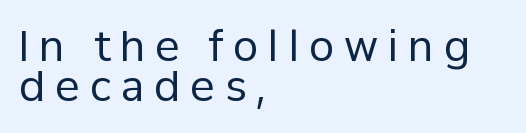
Q: Is the text bold? A: No.
Q: Is the text italic (slanted)? A: No, it is upright.
Q: Is the typeface a serif or a sans-serif typeface? A: Sans-serif.
Q: Is the text underlined? A: No.
Q: How is the paragraph aligned? A: Left-aligned.
Q: Is the spacing between letters normal or unusually wide? A: Unusually wide.
Q: Is the spacing between lines tight, normal or loose? A: Tight.
Q: Width (condensed, normal, or wide)? A: Normal.
Q: Stroke contrast? A: Low.
Q: x-height? A: Medium.
Q: Monospaced? A: No.
